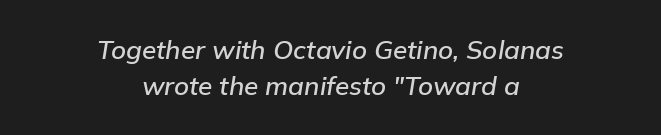
Q: Is the text italic (slanted)? A: Yes, it leans right by about 9 degrees.
Q: Is the text underlined? A: No.
Q: How is the paragraph aligned? A: Centered.
Q: Is the spacing between letters normal or unusually wide? A: Normal.
Q: Is the spacing between lines tight, normal or loose? A: Normal.
